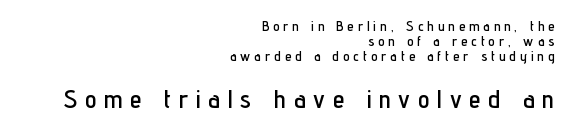
{"italic": "no", "underline": "no", "align": "right", "line_spacing": "tight", "line_spacing_ratio": 1.06, "letter_spacing": "wide", "letter_spacing_em": 0.3, "larger_block": "second", "size_ratio": 1.86, "glyph_px": 26}
